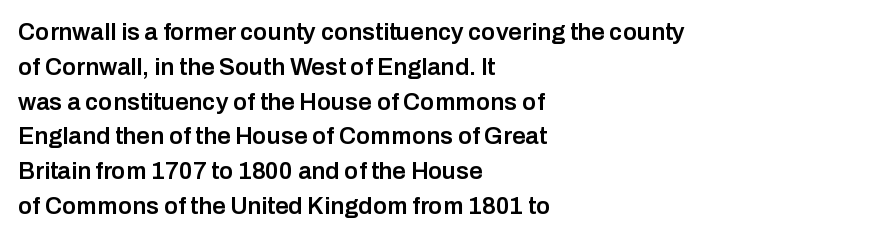
Notice how descenders clear the ascenders below comfortably — that's standard leading. It's the straight-up-and-down kind of type. Horizontally, the lines are justified to the leading edge only. Is the letter spacing exaggerated? No — it looks like the ordinary default. Semibold letterforms, between regular and bold.
